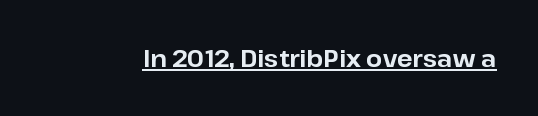
The image shows 23 px bold type, upright; set normal letter spacing, underlined.
